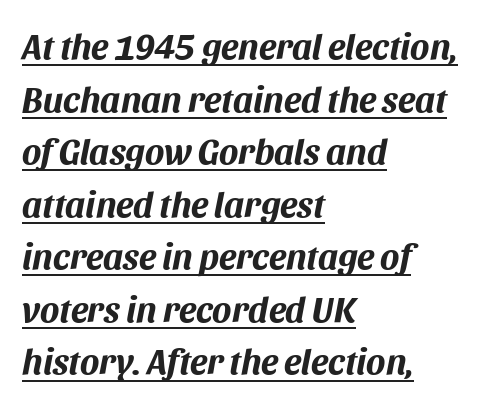
Q: Is the text bold? A: Yes.
Q: Is the text italic (slanted)? A: Yes, it leans right by about 11 degrees.
Q: Is the text underlined? A: Yes.
Q: How is the paragraph aligned? A: Left-aligned.
Q: Is the spacing between letters normal or unusually wide? A: Normal.
Q: Is the spacing between lines tight, normal or loose? A: Normal.
Q: Width (condensed, normal, or wide)? A: Normal.
Q: Stroke contrast? A: Medium.
Q: x-height? A: Large.
Q: Monospaced? A: No.
